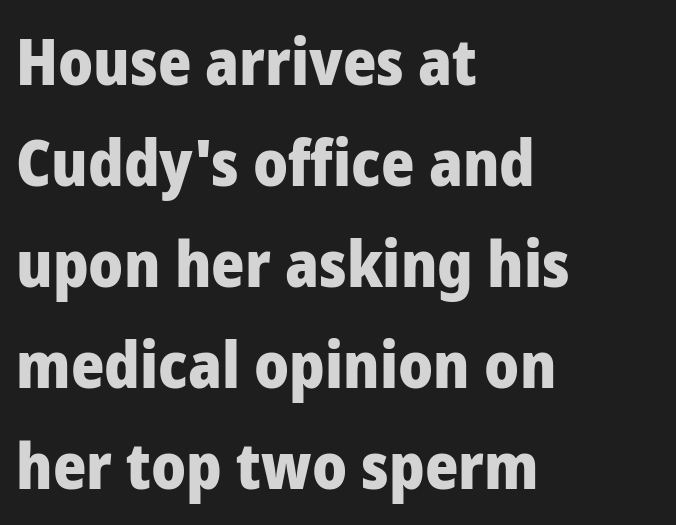
No feet cap the strokes, marking this as sans-serif type. These lines sit exactly where default settings would place them. Character widths vary here, with narrow letters taking less room than wide ones. Strong, thick strokes mark this as bold type. The string is rendered with underlining switched off.
